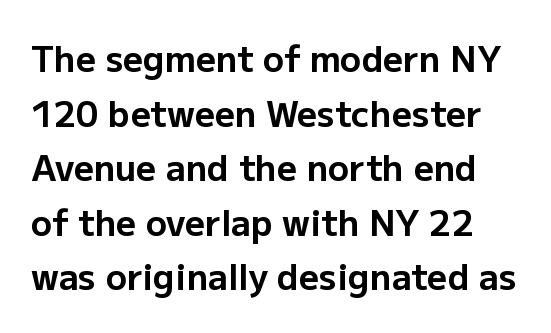
The image shows 35 px bold sans-serif type, upright; set normal line spacing (1.56x), normal letter spacing, not underlined; low stroke contrast and a medium x-height.
